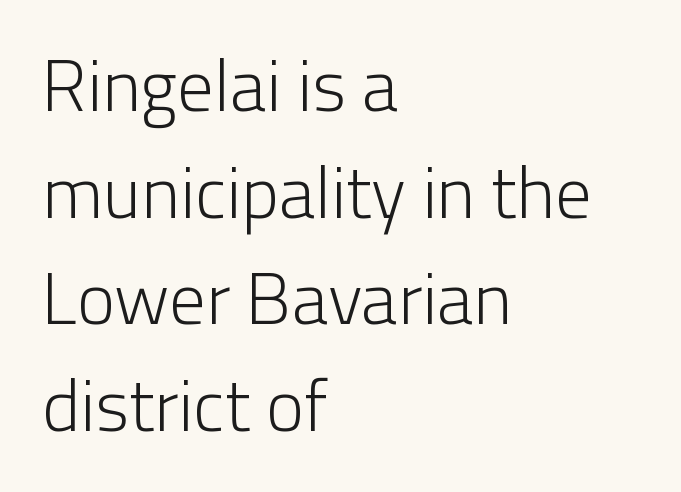
Honestly, the row spacing looks completely unremarkable. Here the designer chose a conventional face with non-uniform glyph widths. The space beneath each line is pristine and unruled. Characters follow at the spacing the type designer built in. Italic: no, the glyphs are upright roman.
